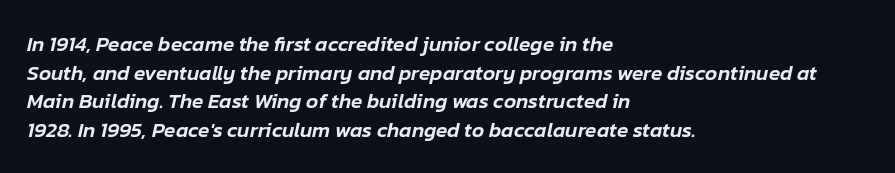
The ragged edge is on the right, which tells us the setting is flush left. Looking at the ascenders, they clearly lean. Does extra space separate the letters? No, they use regular spacing. Only glyphs here, with clear space below each row. Interline gaps are of average width in this sample.
